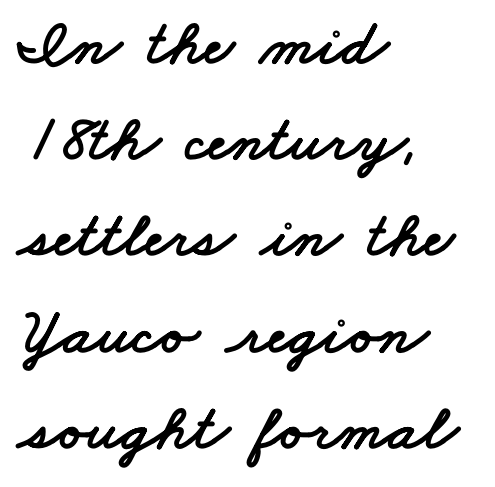
{"serif": "no", "width": "wide", "stroke_contrast": "low", "x_height": "small", "monospaced": "no", "underline": "no", "align": "left", "line_spacing": "normal", "line_spacing_ratio": 1.48, "letter_spacing": "normal", "letter_spacing_em": 0.0, "glyph_px": 65}
